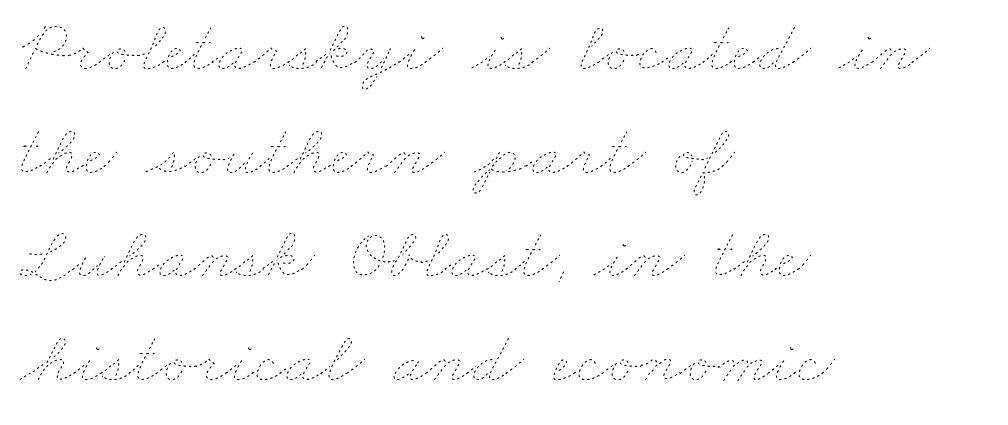
{"bold": "no", "weight": "thin", "width": "wide", "stroke_contrast": "low", "x_height": "small", "monospaced": "no", "underline": "no", "align": "left", "line_spacing": "normal", "line_spacing_ratio": 1.42, "letter_spacing": "normal", "letter_spacing_em": 0.0, "glyph_px": 73}
